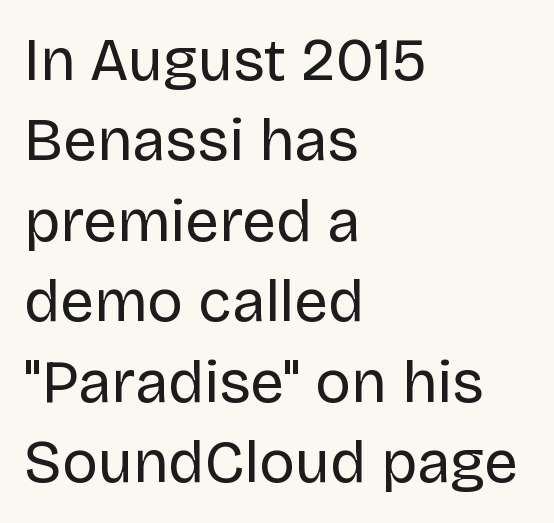
What stands out about the letter spacing? Nothing — it is the standard amount. Visually the block forms a straight wall on the left and a jagged coastline on the right. Note: no serifs on the glyphs. Letters have the restrained weight of plain body copy at most. Ascenders rise straight up at ninety degrees. The words here are not underlined.
